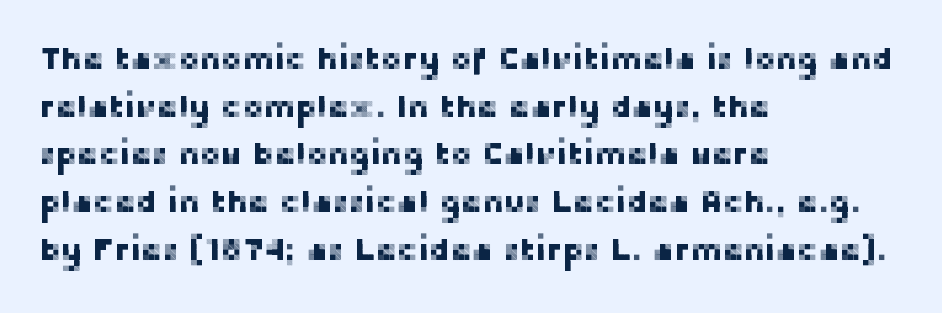
The image shows 32 px sans-serif type, upright; set left-aligned, normal line spacing (1.49x), normal letter spacing, not underlined; low stroke contrast and a medium x-height.
